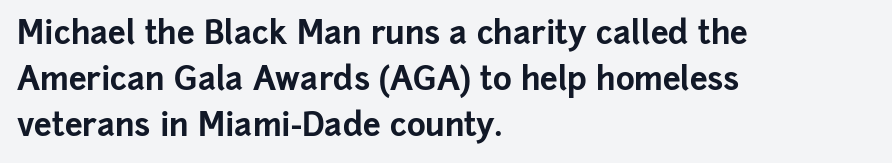
Reading down the block, your eye returns to a fixed left position each line. What stands out about the letter spacing? Nothing — it is the standard amount. The string is rendered with underlining switched off. A typesetter would mark this as roman, not italic.
